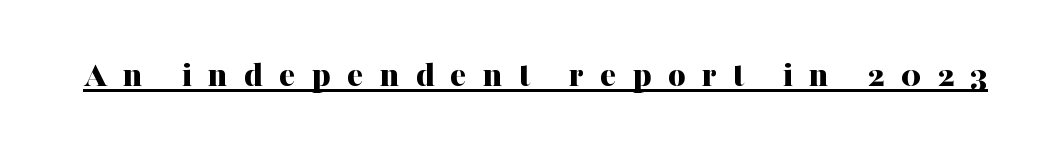
Nope, not italic — everything's standing straight. As a designer I'd log this as weight 700, bold. Regarding serifs, this sample has them. Every word sits above its own underline. The rendering uses natural spacing where letterforms have individual widths. There is plenty of visible air inserted between adjacent glyphs.
